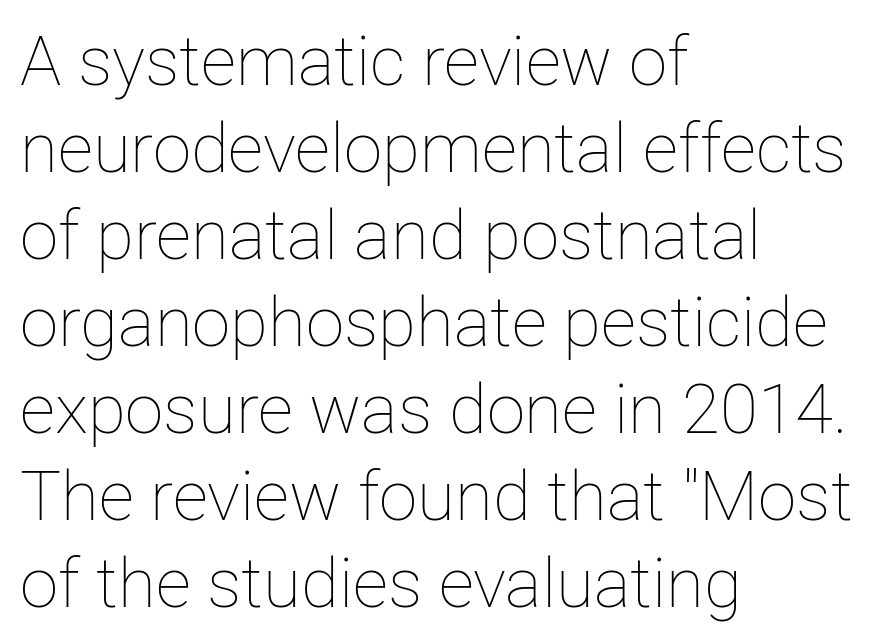
The image shows 69 px thin type, upright; set left-aligned, normal line spacing (1.26x), normal letter spacing, not underlined; low stroke contrast and a medium x-height.
